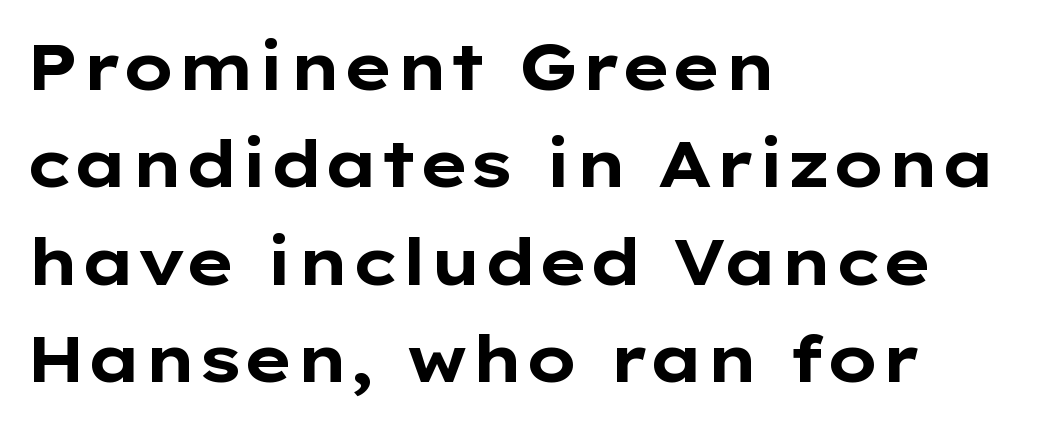
The space directly below the letters is spotless. Note: no serifs on the glyphs. Do the letters lean? They stand straight. Which margin do the lines hug? The left one — the right edge is uneven. Compared with typical body copy, the letter spacing here is the same.
